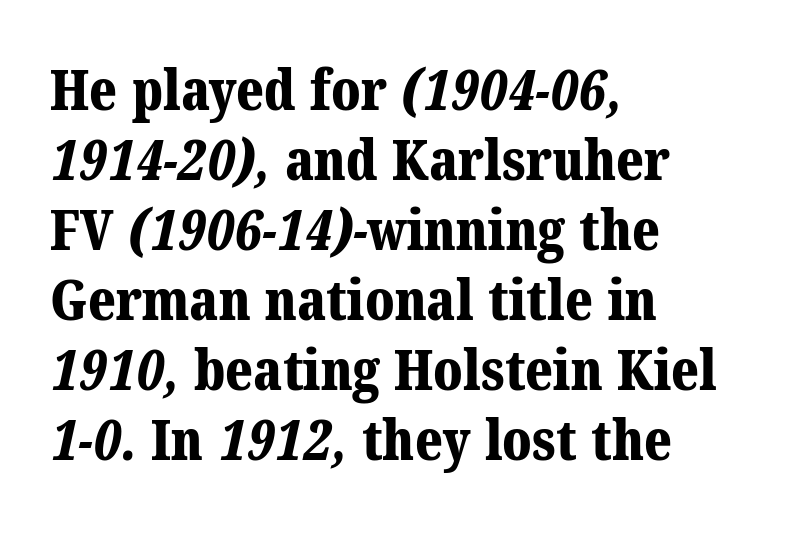
{"serif": "yes", "bold": "yes", "weight": "bold", "width": "normal", "stroke_contrast": "medium", "x_height": "medium", "monospaced": "no", "underline": "no", "align": "left", "line_spacing": "normal", "line_spacing_ratio": 1.25, "letter_spacing": "normal", "letter_spacing_em": 0.0, "glyph_px": 56}
